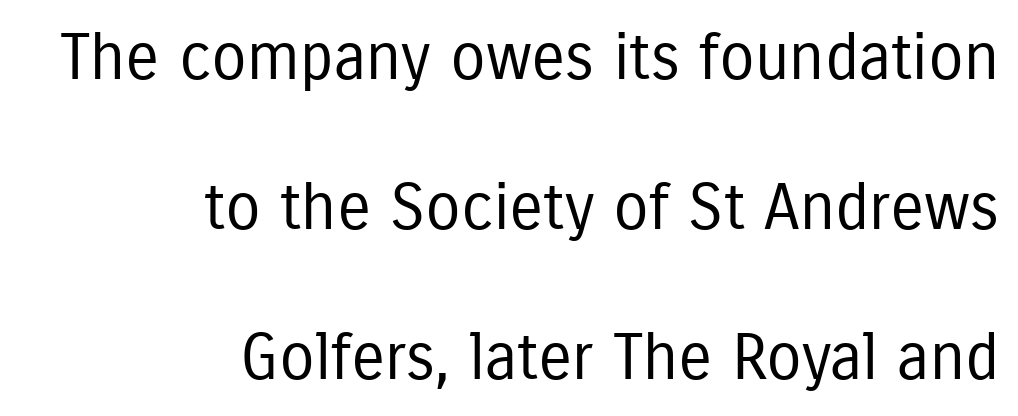
Q: Is the text bold? A: No.
Q: Is the text italic (slanted)? A: No, it is upright.
Q: Is the typeface a serif or a sans-serif typeface? A: Sans-serif.
Q: Is the text underlined? A: No.
Q: How is the paragraph aligned? A: Right-aligned.
Q: Is the spacing between letters normal or unusually wide? A: Normal.
Q: Is the spacing between lines tight, normal or loose? A: Loose.
Q: Width (condensed, normal, or wide)? A: Condensed.
Q: Stroke contrast? A: Low.
Q: x-height? A: Medium.
Q: Monospaced? A: No.
